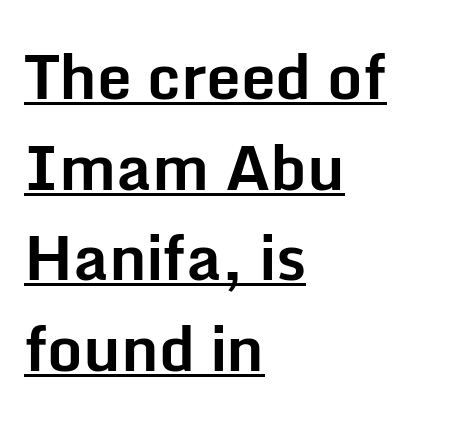
The image shows 62 px bold sans-serif type, upright; set left-aligned, normal line spacing (1.46x), normal letter spacing, underlined; low stroke contrast and a medium x-height.
